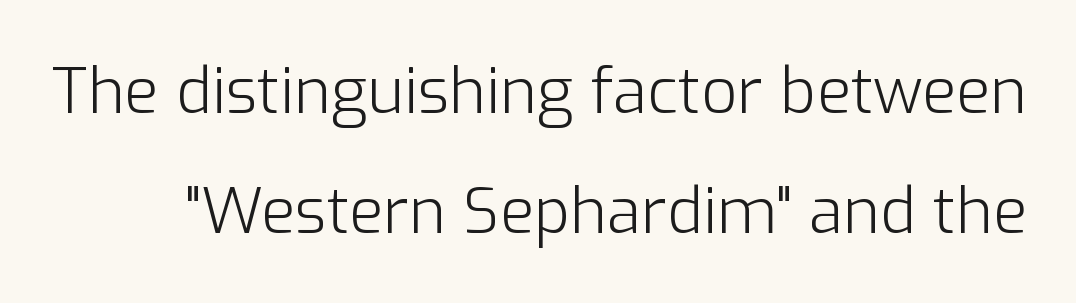
The weight would be labelled regular, book, light, or lighter still. This rendering features lettering with no underline. If you measured baseline to baseline, you'd find a long distance. A typesetter would mark this as roman, not italic. Do the characters align in a grid? No, the font is proportional. Type style note: lacks serifs.
